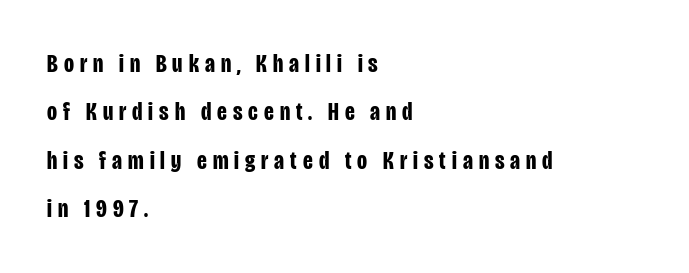
The image shows 26 px bold type, upright; set left-aligned, line spacing 1.86x, unusually wide letter spacing (+0.23 em), not underlined.
